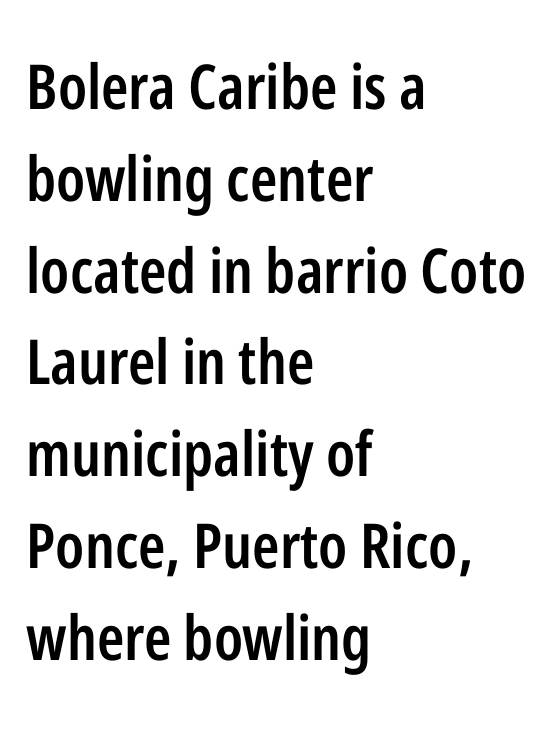
{"serif": "no", "italic": "no", "bold": "semi", "weight": "semibold", "width": "condensed", "stroke_contrast": "low", "x_height": "medium", "monospaced": "no", "underline": "no", "align": "left", "line_spacing": "normal", "line_spacing_ratio": 1.48, "letter_spacing": "normal", "letter_spacing_em": 0.0, "glyph_px": 62}
